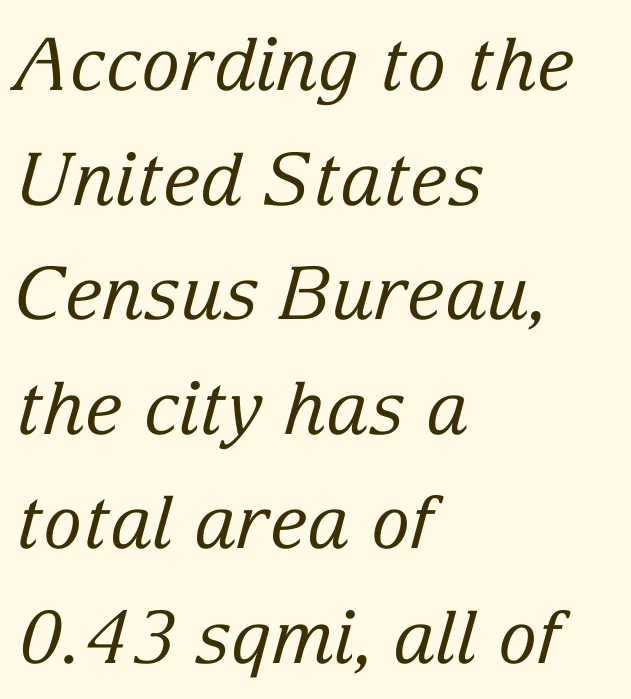
Q: Is the text bold? A: No.
Q: Is the text italic (slanted)? A: Yes, it leans right by about 15 degrees.
Q: Is the typeface a serif or a sans-serif typeface? A: Serif.
Q: Is the text underlined? A: No.
Q: How is the paragraph aligned? A: Left-aligned.
Q: Is the spacing between letters normal or unusually wide? A: Normal.
Q: Is the spacing between lines tight, normal or loose? A: Normal.
Q: Width (condensed, normal, or wide)? A: Normal.
Q: Stroke contrast? A: Low.
Q: x-height? A: Medium.
Q: Monospaced? A: No.
